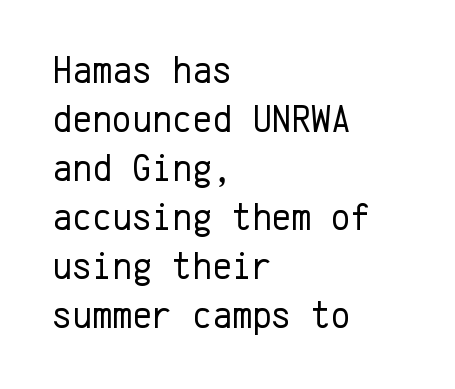
The image shows 38 px regular-weight sans-serif type, upright, monospaced; set left-aligned, normal line spacing (1.29x), normal letter spacing, not underlined; low stroke contrast and a medium x-height.
